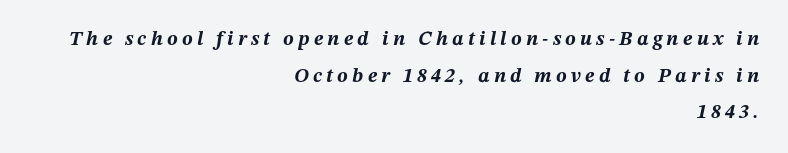
This is heavy type, rendered in bold. Rendered with sloped, italic letterforms. The paragraph has a hard right edge and a soft left edge. Just letters on the line, the space beneath them empty. This rendering widens character spacing well past its baseline value.
